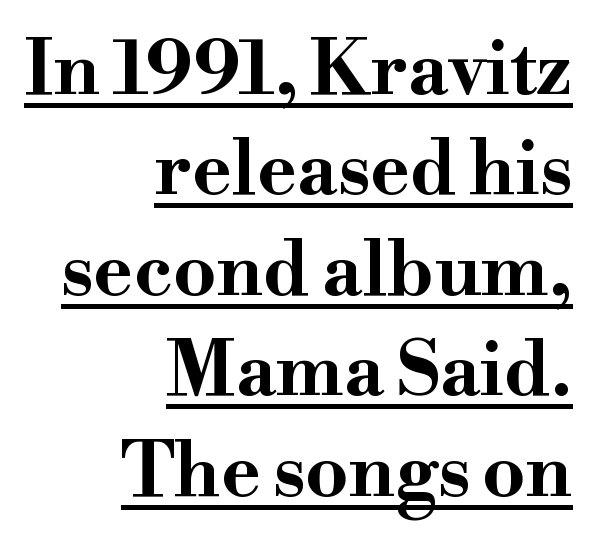
Nothing unusual about the tracking: characters are spaced as the font intends. The lettering holds an erect, upright posture throughout. Beneath each row of characters lies a ruled line. Spacing verdict: proportional, widths tailored to each character. The type family on display is of the serif kind. Quick note: interline space is typical.
